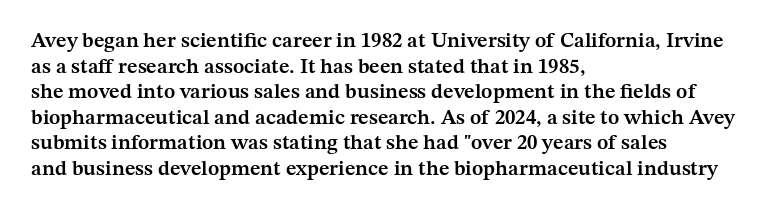
{"italic": "no", "bold": "semi", "underline": "no", "align": "left", "line_spacing_ratio": 1.22, "letter_spacing": "normal", "letter_spacing_em": 0.0, "glyph_px": 21}
